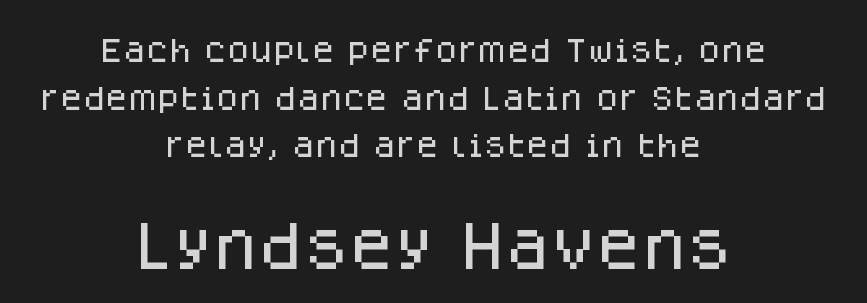
Default kerning and tracking; the words read as compact shapes. Unmarked baselines from the first word to the last. Two sizes are in play, and the larger belongs to the second block. Here the designer chose a conventional face with non-uniform glyph widths.
